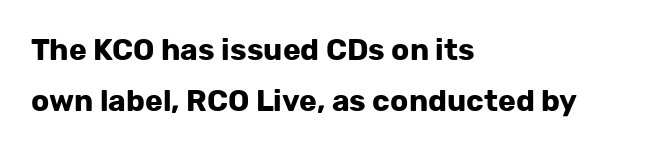
Q: Is the text bold? A: Yes.
Q: Is the text italic (slanted)? A: No, it is upright.
Q: Is the typeface a serif or a sans-serif typeface? A: Sans-serif.
Q: Is the text underlined? A: No.
Q: How is the paragraph aligned? A: Left-aligned.
Q: Is the spacing between letters normal or unusually wide? A: Normal.
Q: Is the spacing between lines tight, normal or loose? A: Normal.
Q: Width (condensed, normal, or wide)? A: Normal.
Q: Stroke contrast? A: Low.
Q: x-height? A: Medium.
Q: Monospaced? A: No.
